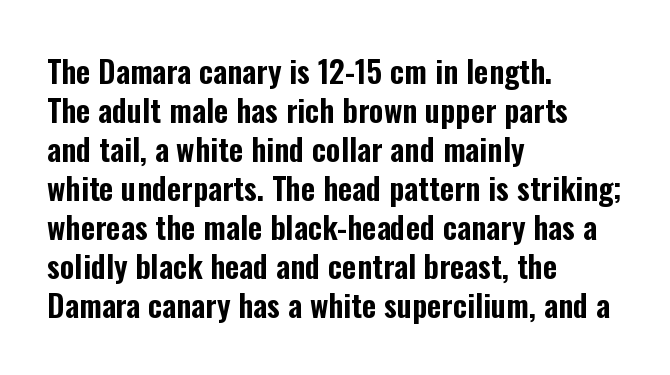
{"serif": "no", "italic": "no", "width": "condensed", "stroke_contrast": "low", "x_height": "medium", "monospaced": "no", "underline": "no", "align": "left", "line_spacing": "normal", "line_spacing_ratio": 1.26, "letter_spacing": "normal", "letter_spacing_em": 0.0, "glyph_px": 31}
